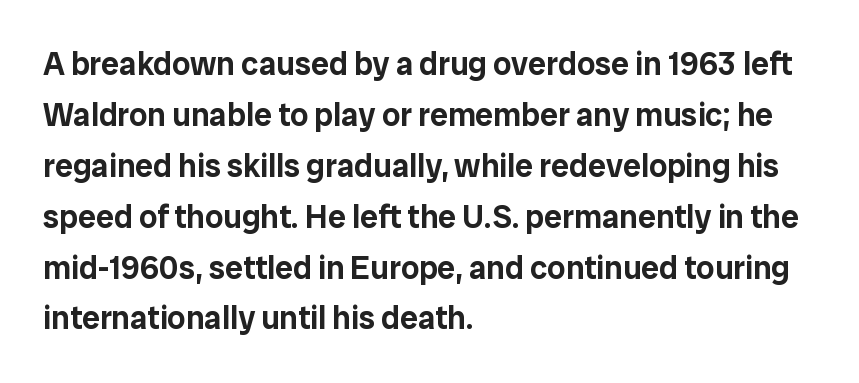
Vertical strokes here are truly vertical. Is this a fixed-width face? No — the glyphs have proportional, varying widths. The string is rendered with underlining switched off. Nothing unusual about the tracking: characters are spaced as the font intends. The setting favours the left margin, as ordinary paragraphs usually do.
